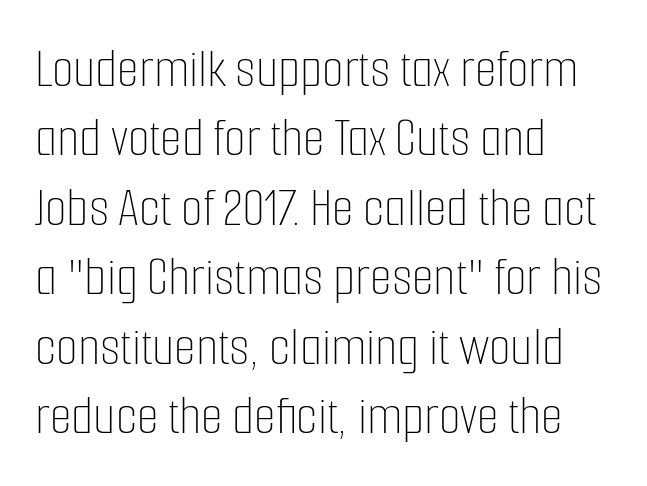
{"italic": "no", "bold": "no", "weight": "thin", "width": "condensed", "stroke_contrast": "low", "x_height": "medium", "monospaced": "no", "underline": "no", "align": "left", "line_spacing_ratio": 1.24, "letter_spacing": "normal", "letter_spacing_em": 0.0, "glyph_px": 56}
